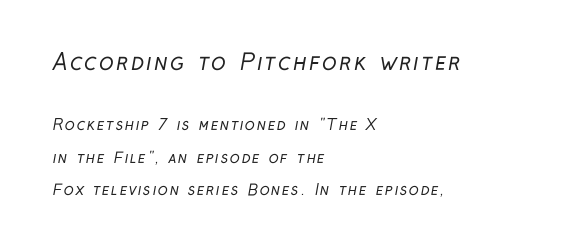
The image shows 22 px text type; set left-aligned, loose line spacing (2.19x), not underlined; the first (top) block is 1.47x larger.
